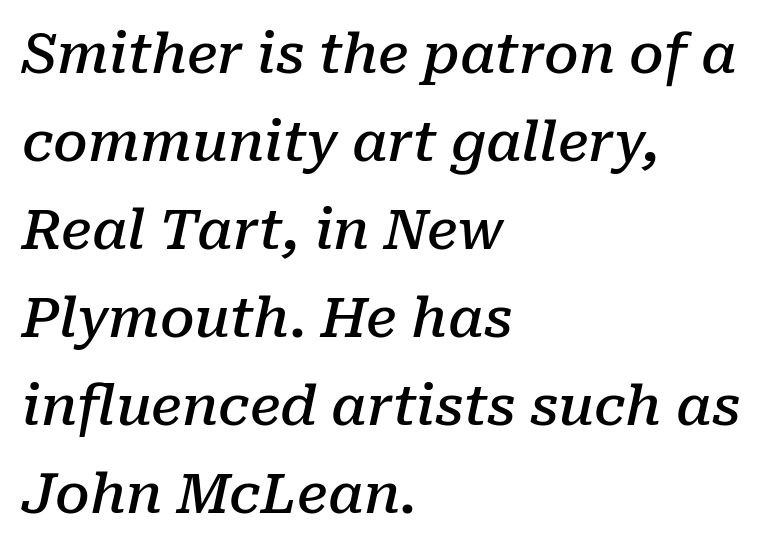
Typographic density is moderately raised because the face is semibold. A typesetter would label this face a serif. Notice how descenders clear the ascenders below comfortably — that's standard leading. Nobody drew a line under any word here. The typography opts for an oblique posture over an upright one.
